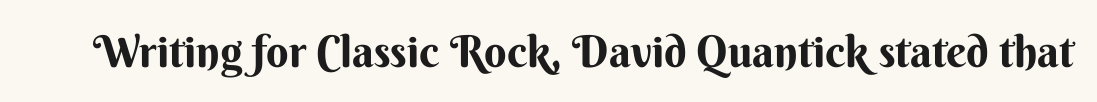
Q: Is the text bold? A: Yes.
Q: Is the text italic (slanted)? A: No, it is upright.
Q: Is the typeface a serif or a sans-serif typeface? A: Sans-serif.
Q: Is the text underlined? A: No.
Q: Is the spacing between letters normal or unusually wide? A: Normal.
Q: Width (condensed, normal, or wide)? A: Normal.
Q: Stroke contrast? A: Medium.
Q: x-height? A: Small.
Q: Monospaced? A: No.
